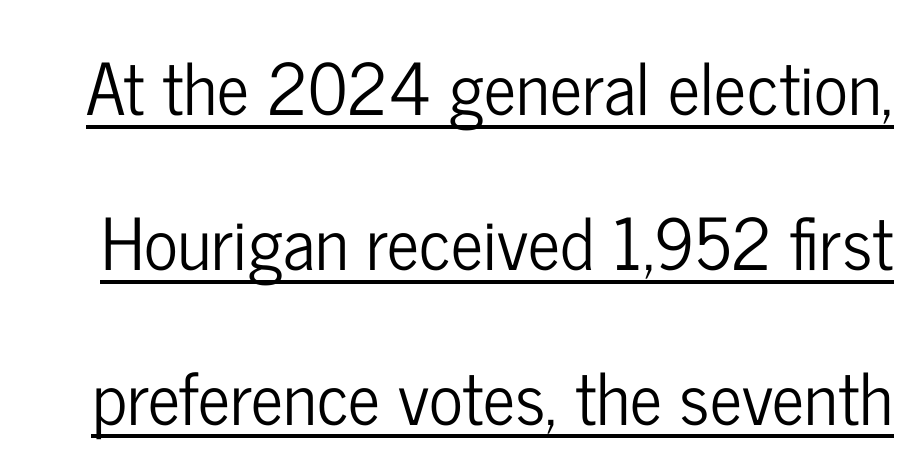
Q: Is the text italic (slanted)? A: No, it is upright.
Q: Is the typeface a serif or a sans-serif typeface? A: Sans-serif.
Q: Is the text underlined? A: Yes.
Q: Is the spacing between letters normal or unusually wide? A: Normal.
Q: Is the spacing between lines tight, normal or loose? A: Loose.
Q: Width (condensed, normal, or wide)? A: Condensed.
Q: Stroke contrast? A: Low.
Q: x-height? A: Medium.
Q: Monospaced? A: No.
